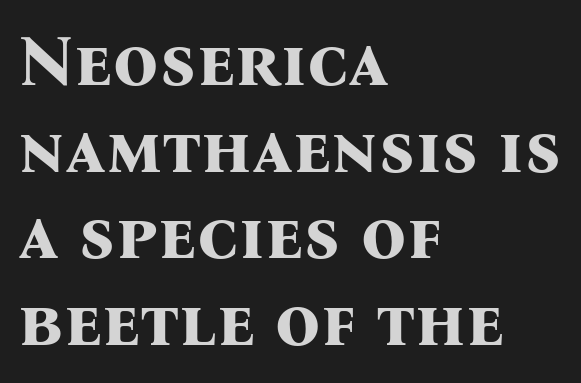
Q: Is the text bold? A: Yes.
Q: Is the text italic (slanted)? A: No, it is upright.
Q: Is the typeface a serif or a sans-serif typeface? A: Serif.
Q: Is the text underlined? A: No.
Q: How is the paragraph aligned? A: Left-aligned.
Q: Is the spacing between letters normal or unusually wide? A: Normal.
Q: Width (condensed, normal, or wide)? A: Normal.
Q: Stroke contrast? A: Medium.
Q: x-height? A: Medium.
Q: Monospaced? A: No.
